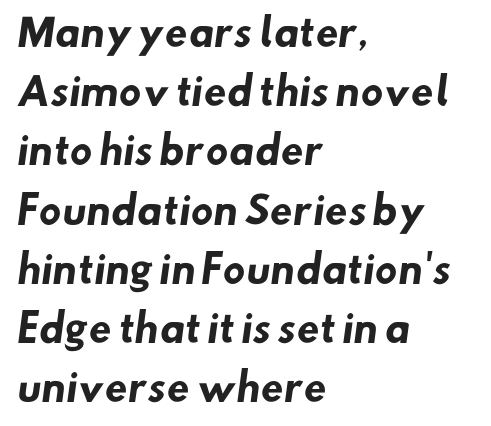
Q: Is the text bold? A: Yes.
Q: Is the typeface a serif or a sans-serif typeface? A: Sans-serif.
Q: Is the text underlined? A: No.
Q: How is the paragraph aligned? A: Left-aligned.
Q: Is the spacing between letters normal or unusually wide? A: Normal.
Q: Is the spacing between lines tight, normal or loose? A: Normal.
Q: Width (condensed, normal, or wide)? A: Normal.
Q: Stroke contrast? A: Low.
Q: x-height? A: Small.
Q: Monospaced? A: No.
